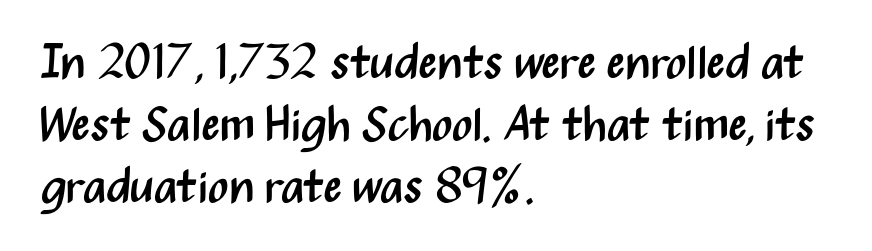
Q: Is the text bold? A: No.
Q: Is the text italic (slanted)? A: No, it is upright.
Q: Is the typeface a serif or a sans-serif typeface? A: Sans-serif.
Q: Is the text underlined? A: No.
Q: How is the paragraph aligned? A: Left-aligned.
Q: Is the spacing between letters normal or unusually wide? A: Normal.
Q: Is the spacing between lines tight, normal or loose? A: Normal.
Q: Width (condensed, normal, or wide)? A: Condensed.
Q: Stroke contrast? A: Medium.
Q: x-height? A: Medium.
Q: Monospaced? A: No.
